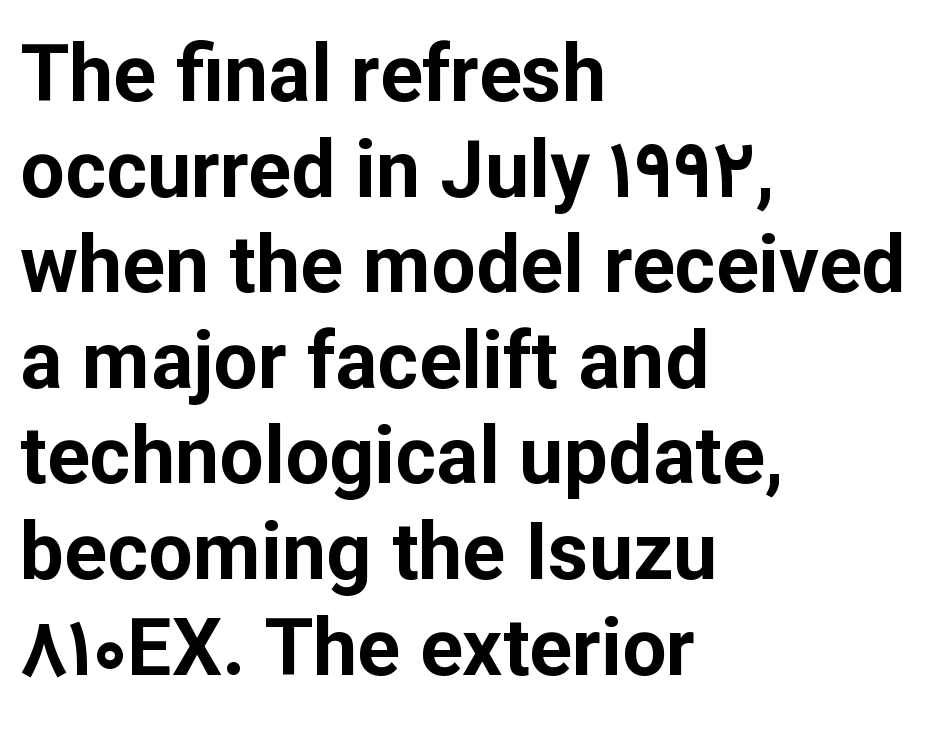
Q: Is the text bold? A: Yes.
Q: Is the text italic (slanted)? A: No, it is upright.
Q: Is the typeface a serif or a sans-serif typeface? A: Sans-serif.
Q: Is the text underlined? A: No.
Q: How is the paragraph aligned? A: Left-aligned.
Q: Is the spacing between letters normal or unusually wide? A: Normal.
Q: Width (condensed, normal, or wide)? A: Normal.
Q: Stroke contrast? A: Low.
Q: x-height? A: Medium.
Q: Monospaced? A: No.
